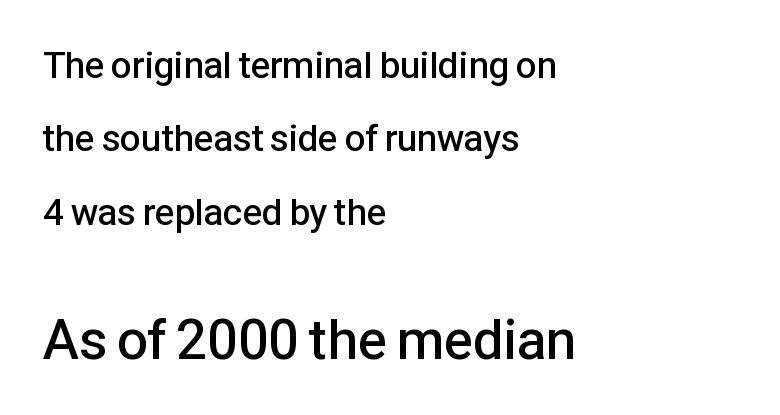
{"serif": "no", "italic": "no", "bold": "semi", "weight": "semibold", "width": "normal", "stroke_contrast": "low", "x_height": "medium", "monospaced": "no", "underline": "no", "align": "left", "line_spacing": "loose", "line_spacing_ratio": 1.98, "letter_spacing": "normal", "letter_spacing_em": 0.0, "larger_block": "second", "size_ratio": 1.49, "glyph_px": 55}
